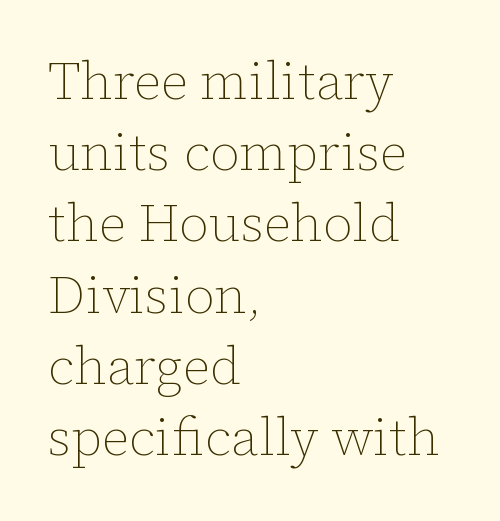
Heft: none added — not bold. Each new line begins a customary step beneath the previous one. Characters remain perfectly vertical along every line. The passage is arranged the way most books set body copy — flush left. Tracking value appears to be zero — textbook default spacing. The face used here is proportionally spaced, like ordinary book or web type.
